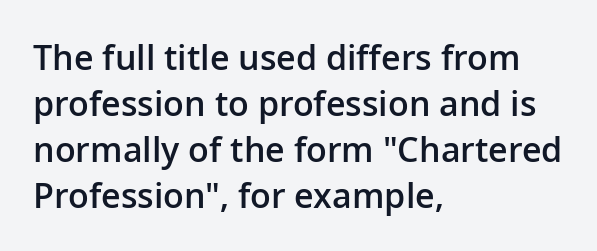
The lines are quadded left. Underline: absent. Is the letter spacing exaggerated? No — it looks like the ordinary default. The axis of the letterforms is exactly vertical.
